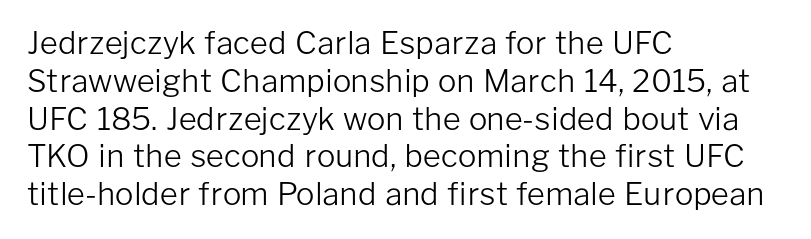
A quiet, ordinary-to-light weight characterises the typeface. The rendering shows plain stroke endings on the letterforms — a sans-serif design. No extra tracking has been applied to these lines. Letters rest on an invisible, unmarked baseline. The passage shown is typed in a proportional face where columns would drift. The lettering holds an erect, upright posture throughout.
